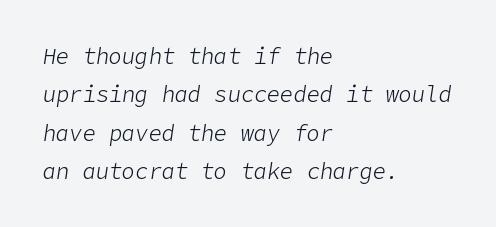
Q: Is the text bold? A: No.
Q: Is the text italic (slanted)? A: Yes, it leans right by about 9 degrees.
Q: Is the text underlined? A: No.
Q: How is the paragraph aligned? A: Left-aligned.
Q: Is the spacing between letters normal or unusually wide? A: Normal.
